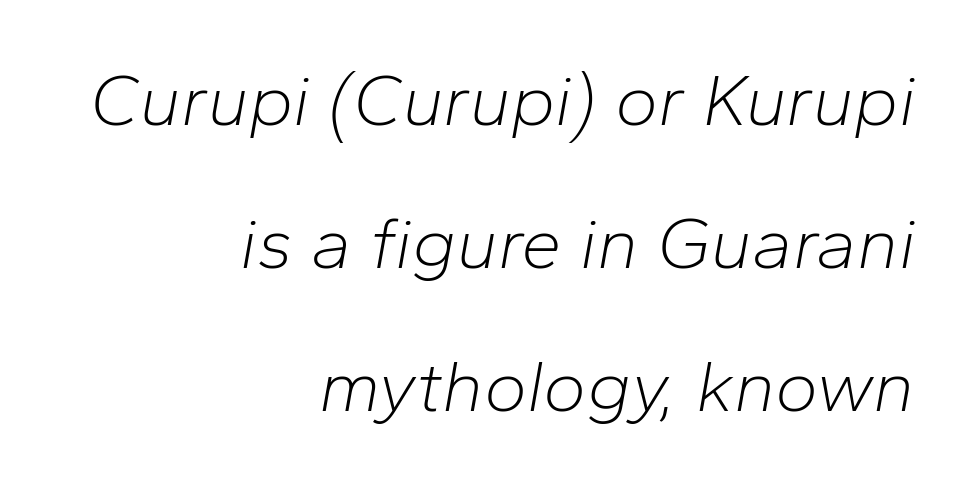
The image shows 73 px light type, italic (leaning right); set right-aligned, loose line spacing (1.96x), normal letter spacing, not underlined; low stroke contrast and a medium x-height.
